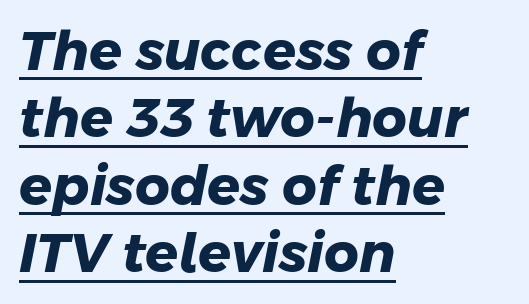
The characters display no serif detailing; their extremities are plain. Is the letter spacing exaggerated? No — it looks like the ordinary default. A rule runs beneath these lines of type. As a designer I'd log this as weight 700, bold. One glance says typical: line gaps are just what's usual.
